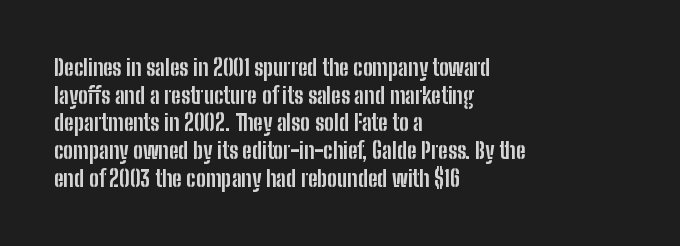
{"italic": "no", "bold": "yes", "underline": "no", "align": "left", "line_spacing": "normal", "line_spacing_ratio": 1.26, "letter_spacing": "normal", "letter_spacing_em": 0.0, "glyph_px": 22}
